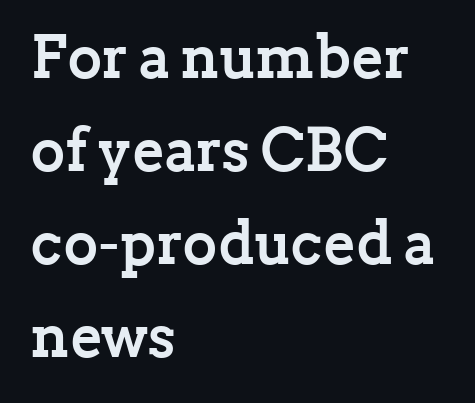
Successive baselines arrive at the customary interval. Notice how thick the strokes are: this is what a full bold looks like. Nobody drew a line under any word here. Caption: standard tracking, unaltered. This rendering employs a face with finishing strokes, i.e., a serif. Style check: upright.
